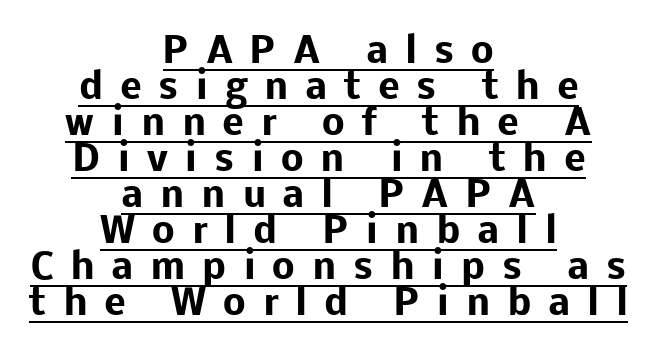
The image shows 36 px heavy sans-serif type, upright; set centered, tight line spacing (1.0x), unusually wide letter spacing (+0.47 em), underlined; low stroke contrast and a medium x-height.
